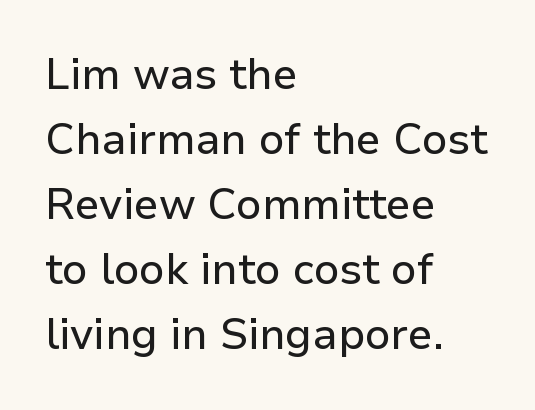
{"serif": "no", "italic": "no", "width": "normal", "stroke_contrast": "low", "x_height": "medium", "monospaced": "no", "underline": "no", "align": "left", "line_spacing": "normal", "line_spacing_ratio": 1.51, "letter_spacing": "normal", "letter_spacing_em": 0.0, "glyph_px": 43}
